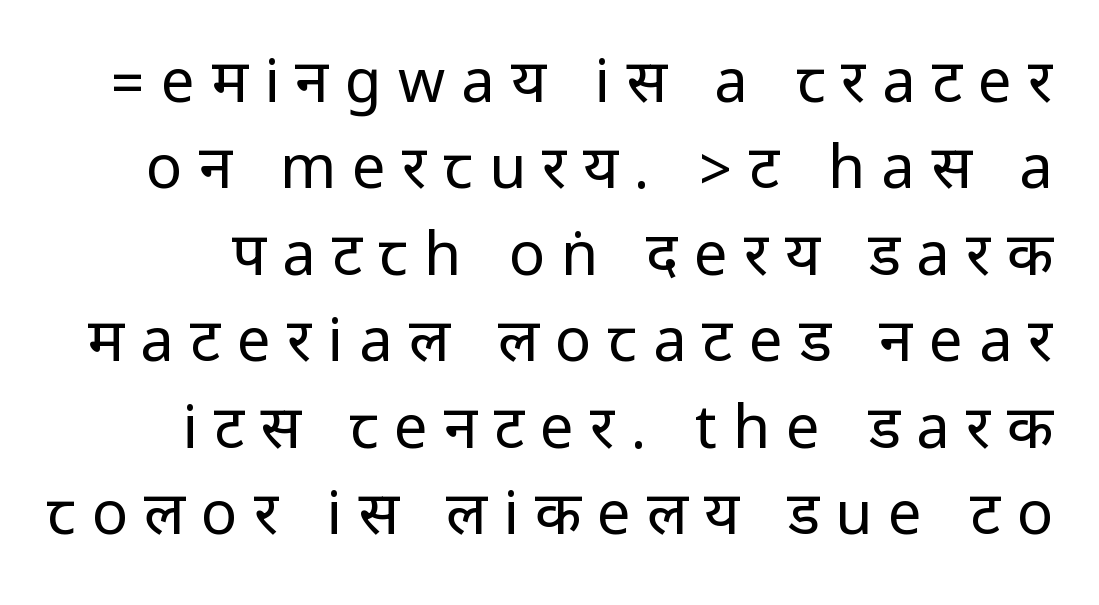
The image shows 60 px regular-weight, condensed sans-serif type, upright; set normal line spacing (1.44x), unusually wide letter spacing (+0.27 em), not underlined; low stroke contrast.
